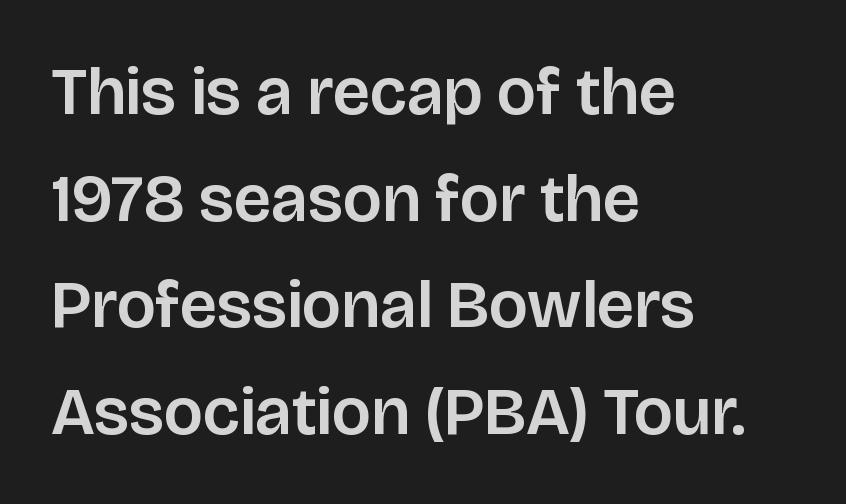
The image shows 67 px sans-serif type, upright; set left-aligned, normal line spacing (1.59x), normal letter spacing, not underlined; low stroke contrast and a large x-height.
